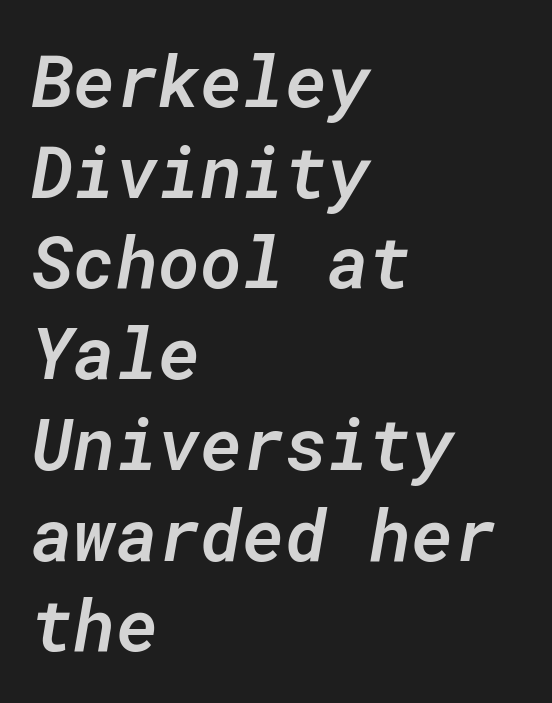
{"italic": "yes", "lean": "right", "slant_degrees": 10, "bold": "semi", "weight": "semibold", "width": "normal", "stroke_contrast": "low", "x_height": "medium", "monospaced": "yes", "underline": "no", "align": "left", "line_spacing": "normal", "line_spacing_ratio": 1.26, "letter_spacing": "normal", "letter_spacing_em": 0.0, "glyph_px": 72}
